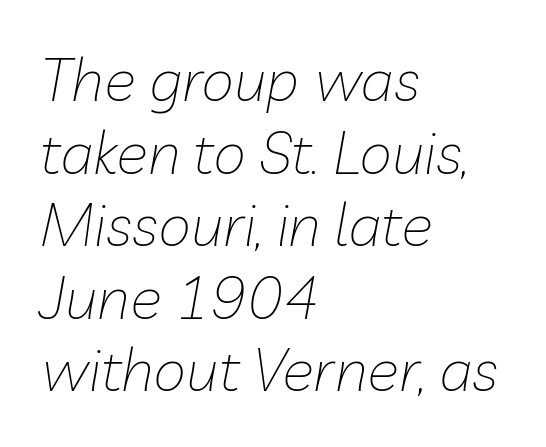
The image shows 60 px thin type, italic (leaning right); set left-aligned, line spacing 1.21x, normal letter spacing, not underlined; low stroke contrast and a medium x-height.
